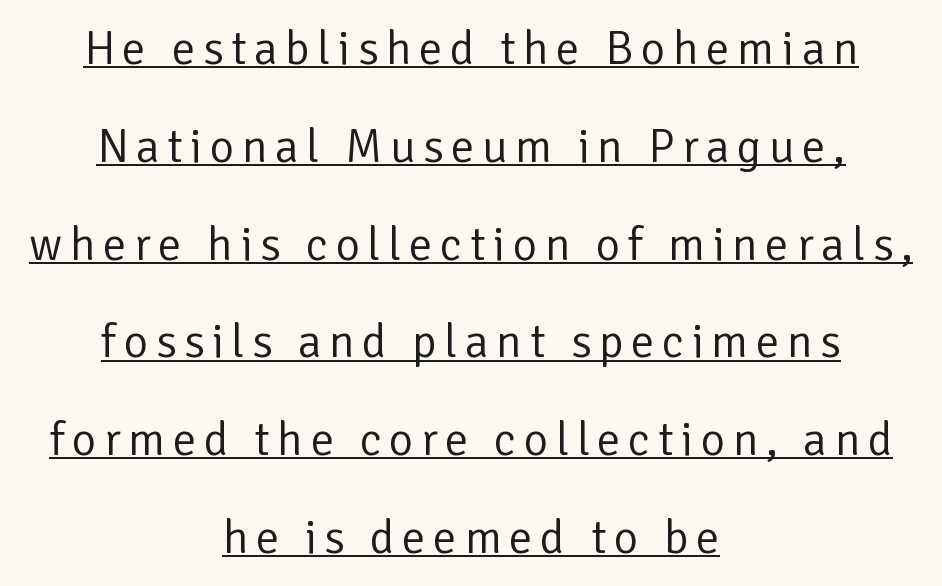
The image shows 47 px regular-weight sans-serif type, upright; set centered, loose line spacing (2.08x), underlined; low stroke contrast and a medium x-height.
